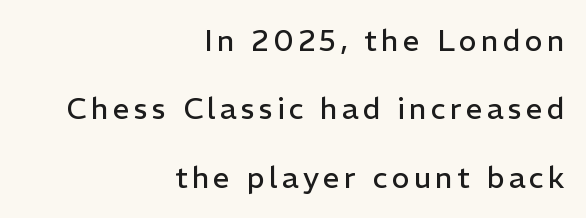
The image shows 30 px regular-weight sans-serif type, upright; set right-aligned, loose line spacing (2.28x), not underlined; low stroke contrast and a medium x-height.
